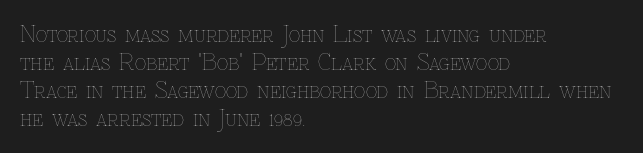
Normally led — the rows are evenly, conventionally spaced. Underlining? Definitely not there. The axis of the letterforms is exactly vertical. The passage is arranged the way most books set body copy — flush left. Default kerning and tracking; the words read as compact shapes.
